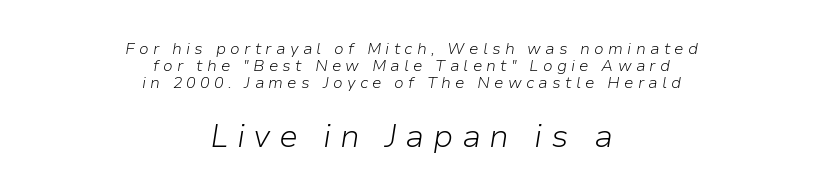
The image shows 32 px light type, italic (leaning right); set centered, tight line spacing (1.07x), unusually wide letter spacing (+0.26 em), not underlined; the second (bottom) block is 2.0x larger; low stroke contrast and a medium x-height.
